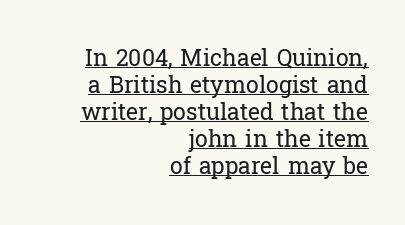
Upright lettering throughout. Default kerning and tracking; the words read as compact shapes. Stem width sits at or under what a default text font uses. Reading down the block, your eye finds every line finishing at a fixed right position. Notice how a bar underscores the lettering throughout.
